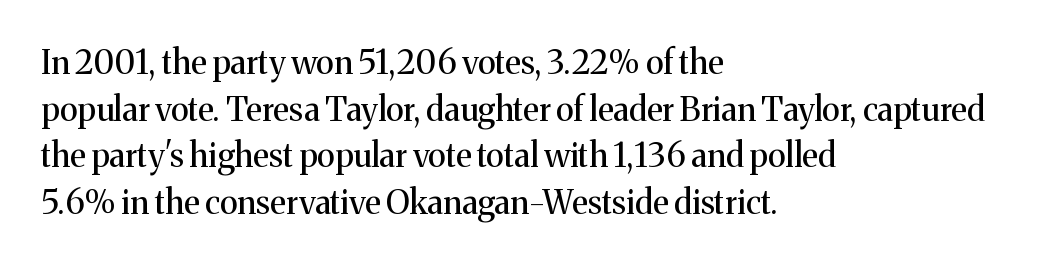
{"serif": "yes", "italic": "no", "bold": "no", "weight": "regular", "width": "normal", "stroke_contrast": "medium", "x_height": "medium", "monospaced": "no", "underline": "no", "align": "left", "line_spacing": "normal", "line_spacing_ratio": 1.41, "letter_spacing": "normal", "letter_spacing_em": 0.0, "glyph_px": 33}
